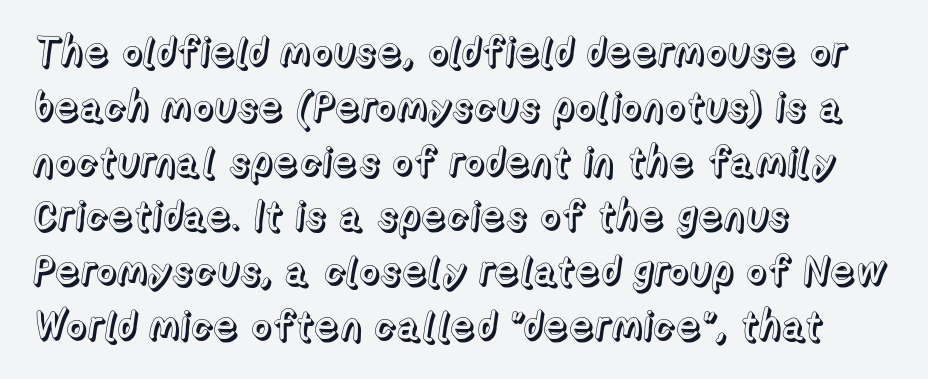
The face used here is proportionally spaced, like ordinary book or web type. The lines are quadded left. Evenly set lines give the paragraph a standard silhouette. The line texture is even and compact thanks to regular tracking.
